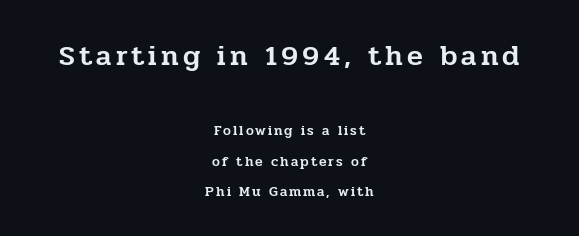
{"serif": "yes", "italic": "no", "width": "normal", "stroke_contrast": "low", "x_height": "medium", "monospaced": "no", "underline": "no", "align": "center", "line_spacing": "loose", "line_spacing_ratio": 2.17, "larger_block": "first", "size_ratio": 2.07, "glyph_px": 29}
